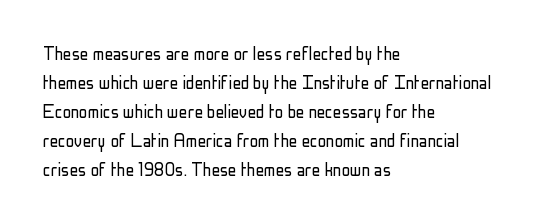
{"italic": "no", "bold": "no", "underline": "no", "align": "left", "line_spacing": "normal", "line_spacing_ratio": 1.38, "letter_spacing": "normal", "letter_spacing_em": 0.0, "glyph_px": 21}
